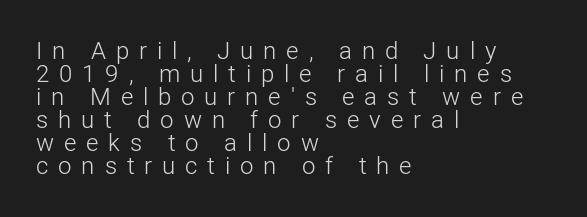
Designer's note — italics off, roman on. Very little white space separates one row of letters from the next. The passage shown is not bold in any degree. The lines are quadded left. This rendering widens character spacing well past its baseline value.
